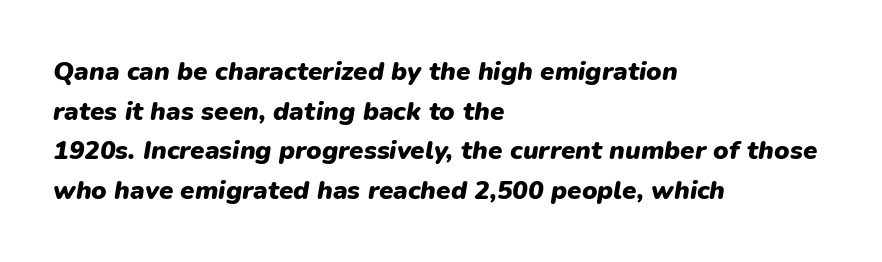
A bare baseline throughout the passage. Caption: multi-line text, flush left, ragged right. Rows of type keep a routine distance in the vertical direction. The font's italic variant was chosen for this text. Stroke thickness is high; the sample reads as a true bold.
